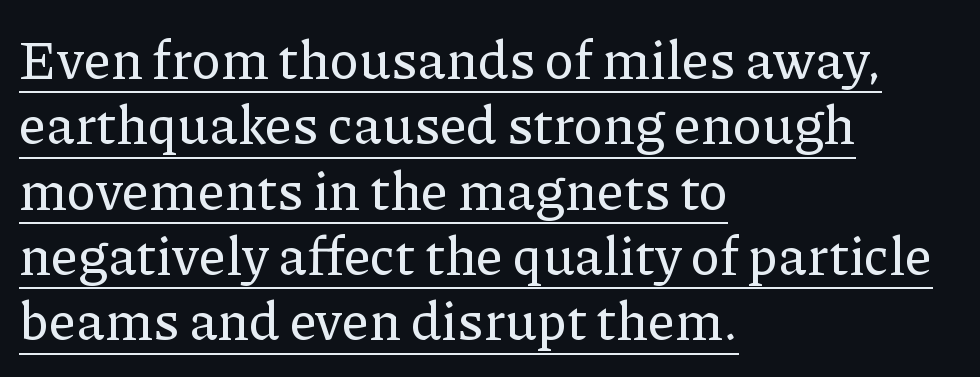
The image shows 54 px serif type, upright; set left-aligned, line spacing 1.21x, normal letter spacing, underlined; low stroke contrast and a medium x-height.
